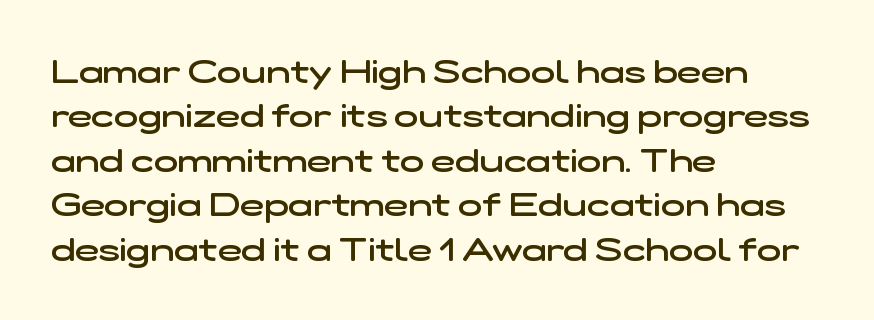
Q: Is the text bold? A: Semi-bold.
Q: Is the typeface a serif or a sans-serif typeface? A: Sans-serif.
Q: Is the text underlined? A: No.
Q: How is the paragraph aligned? A: Left-aligned.
Q: Is the spacing between letters normal or unusually wide? A: Normal.
Q: Is the spacing between lines tight, normal or loose? A: Normal.
Q: Width (condensed, normal, or wide)? A: Wide.
Q: Stroke contrast? A: Low.
Q: x-height? A: Medium.
Q: Monospaced? A: No.
